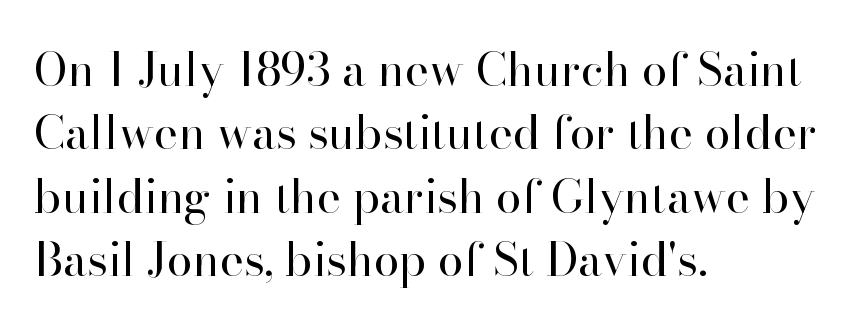
Q: Is the text bold? A: No.
Q: Is the text italic (slanted)? A: No, it is upright.
Q: Is the typeface a serif or a sans-serif typeface? A: Serif.
Q: Is the text underlined? A: No.
Q: How is the paragraph aligned? A: Left-aligned.
Q: Is the spacing between letters normal or unusually wide? A: Normal.
Q: Is the spacing between lines tight, normal or loose? A: Normal.
Q: Width (condensed, normal, or wide)? A: Normal.
Q: Stroke contrast? A: High.
Q: x-height? A: Small.
Q: Monospaced? A: No.
